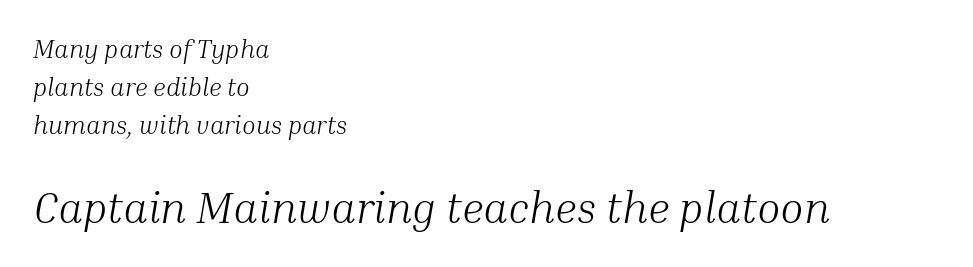
Q: Is the text bold? A: No.
Q: Is the text italic (slanted)? A: Yes, it leans right by about 10 degrees.
Q: Is the typeface a serif or a sans-serif typeface? A: Serif.
Q: Is the text underlined? A: No.
Q: How is the paragraph aligned? A: Left-aligned.
Q: Is the spacing between letters normal or unusually wide? A: Normal.
Q: Is the spacing between lines tight, normal or loose? A: Normal.
Q: Which block of text is set in a larger size, the first (top) or the second (bottom)? A: The second (bottom) one.
Q: Width (condensed, normal, or wide)? A: Normal.
Q: Stroke contrast? A: Medium.
Q: x-height? A: Medium.
Q: Monospaced? A: No.
